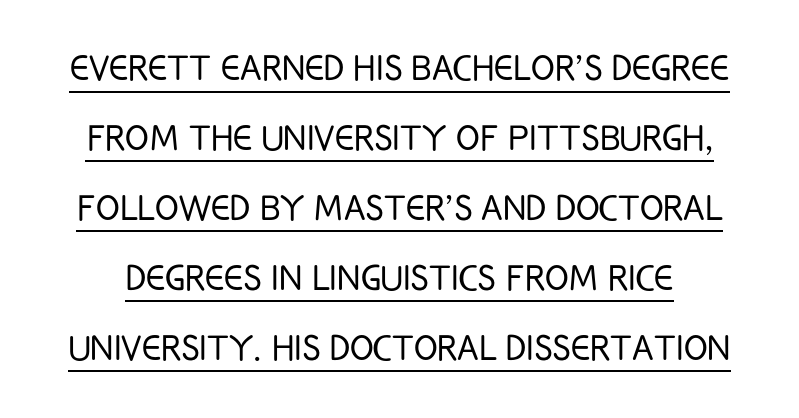
This is the regular roman posture of the typeface. This sample has the flowing, uneven cadence of proportional lettering. Honestly, the underline is the first thing you notice here. Serifs: no, the terminals of the letterforms are clean.
